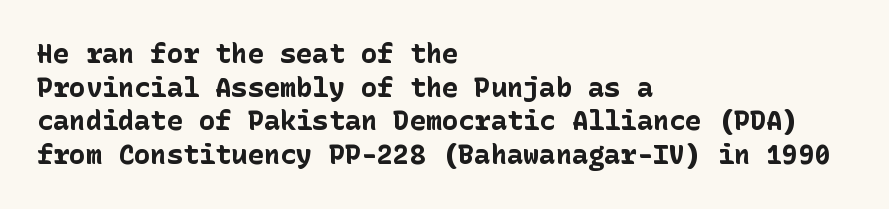
{"italic": "no", "bold": "yes", "underline": "no", "align": "left", "line_spacing": "normal", "line_spacing_ratio": 1.25, "letter_spacing": "normal", "letter_spacing_em": 0.0, "glyph_px": 27}
